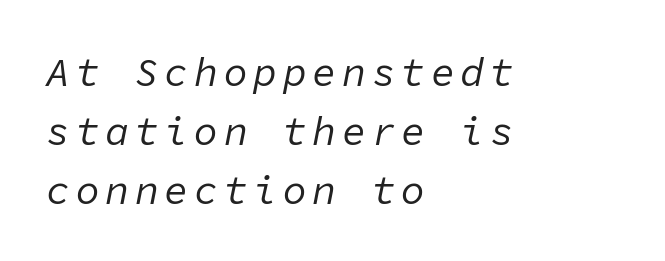
This block has exactly the height ordinary leading produces. Italic: yes, the glyphs are oblique. A typesetter would call this monospace, since all characters share one set width. Caption: face not bold, strokes unweighted. Words float on clear page, feet unadorned.
